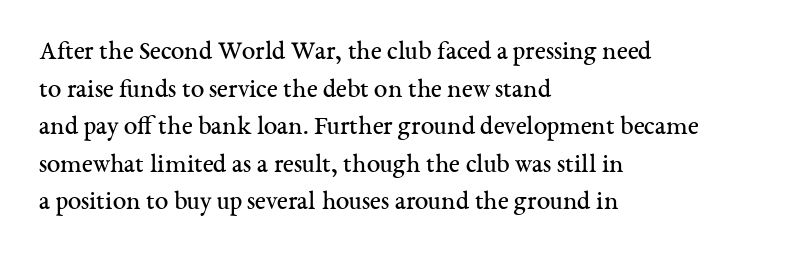
Notice how the stems are strictly vertical — no italics here. A bare baseline throughout the passage. Inter-character spacing is left at the font's built-in metrics. Vertical spacing — default. The ragged edge is on the right, which tells us the setting is flush left. The font sits on the lighter half of the weight spectrum, regular included.
